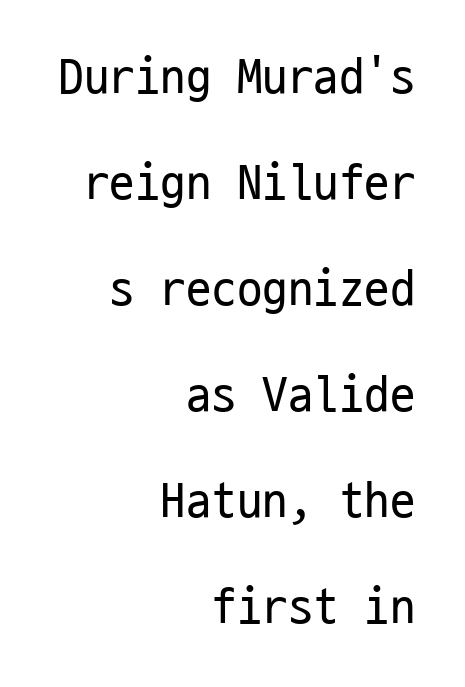
The image shows 51 px regular-weight, condensed sans-serif type, upright, monospaced; set right-aligned, loose line spacing (2.08x), normal letter spacing, not underlined; low stroke contrast and a medium x-height.
